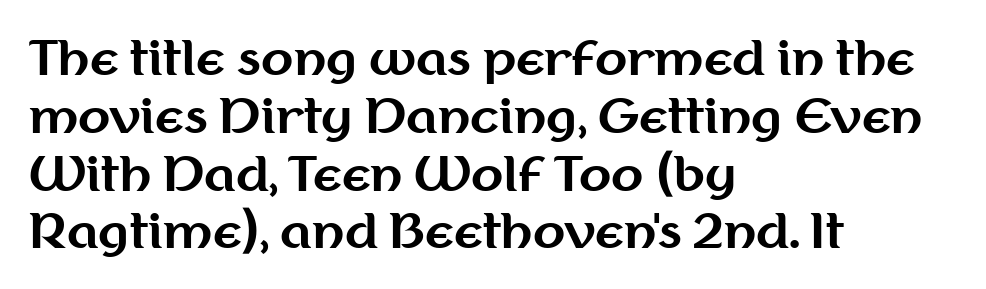
Q: Is the text bold? A: Yes.
Q: Is the text italic (slanted)? A: No, it is upright.
Q: Is the typeface a serif or a sans-serif typeface? A: Sans-serif.
Q: Is the text underlined? A: No.
Q: How is the paragraph aligned? A: Left-aligned.
Q: Is the spacing between letters normal or unusually wide? A: Normal.
Q: Width (condensed, normal, or wide)? A: Normal.
Q: Stroke contrast? A: Medium.
Q: x-height? A: Medium.
Q: Monospaced? A: No.
